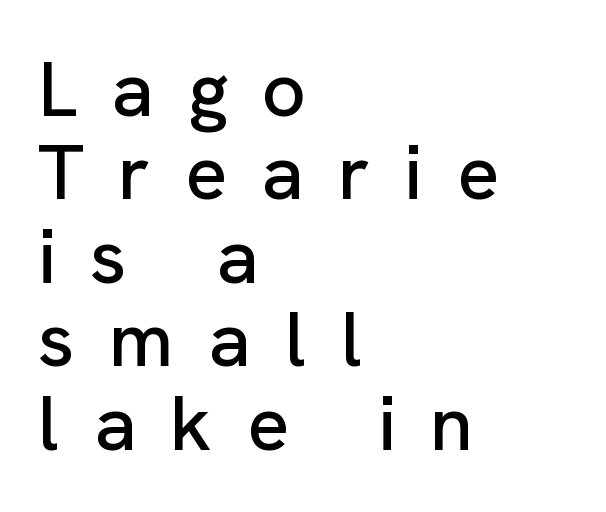
Q: Is the text italic (slanted)? A: No, it is upright.
Q: Is the typeface a serif or a sans-serif typeface? A: Sans-serif.
Q: Is the text underlined? A: No.
Q: How is the paragraph aligned? A: Left-aligned.
Q: Is the spacing between letters normal or unusually wide? A: Unusually wide.
Q: Is the spacing between lines tight, normal or loose? A: Tight.
Q: Width (condensed, normal, or wide)? A: Normal.
Q: Stroke contrast? A: Low.
Q: x-height? A: Medium.
Q: Monospaced? A: No.
